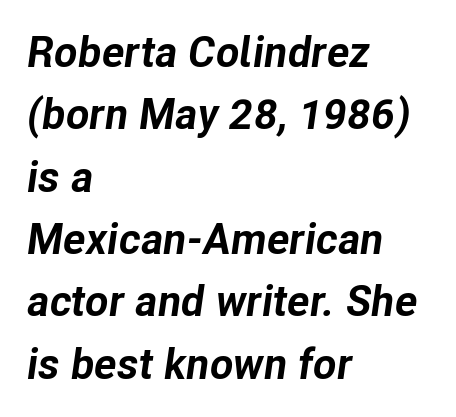
Typeset ragged right — the left edge is the straight one. The letters advance in unequal steps, a hallmark of proportional type. Here the glyphs are tracked normally, forming tight word shapes. A typesetter would call this leading conventional body-copy spacing. Descender tails drop into unmarked territory.
